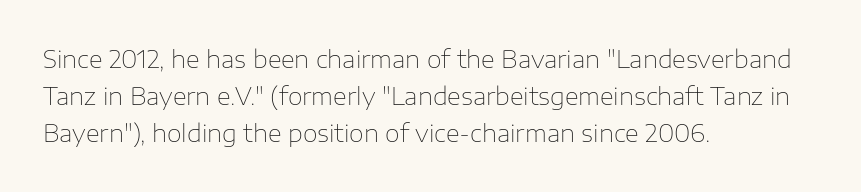
{"italic": "no", "bold": "no", "underline": "no", "align": "left", "line_spacing": "normal", "line_spacing_ratio": 1.55, "letter_spacing": "normal", "letter_spacing_em": 0.0, "glyph_px": 24}
